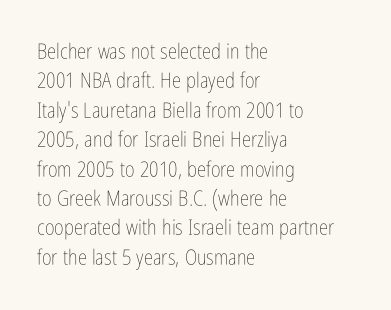
The image shows 21 px text type, upright; set left-aligned, normal line spacing (1.4x), normal letter spacing, not underlined.
